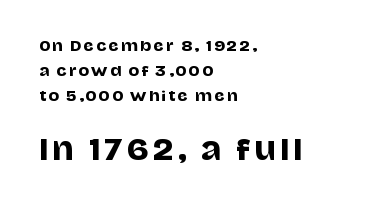
Does the lettering tilt? It doesn't — this is upright. Unmarked baselines from the first word to the last. Is this a fixed-width face? No — the glyphs have proportional, varying widths. Examine the stroke ends and you'll find no serifs. Bigger letters appear in the bottom chunk; the top chunk is reduced. One-word summary of the alignment: left.
